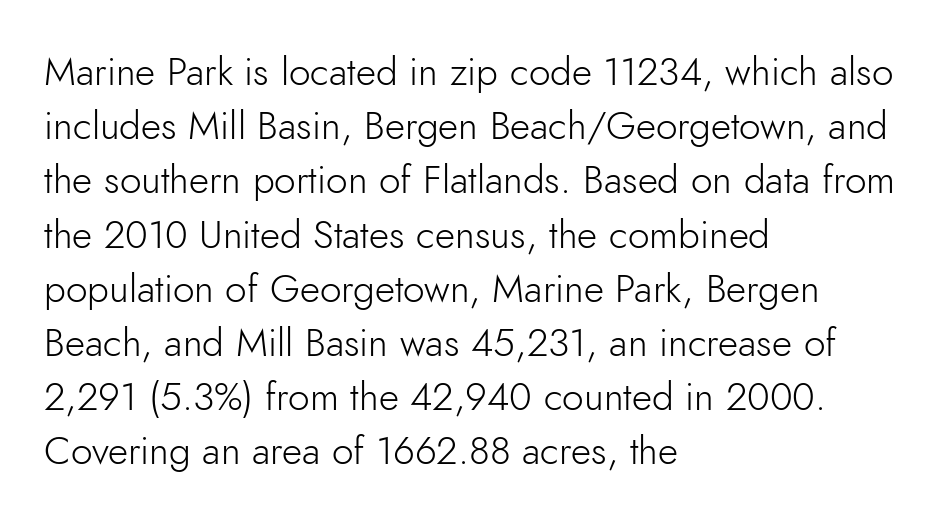
{"serif": "no", "italic": "no", "bold": "no", "weight": "light", "width": "normal", "stroke_contrast": "low", "x_height": "small", "monospaced": "no", "underline": "no", "align": "left", "line_spacing": "normal", "line_spacing_ratio": 1.39, "letter_spacing": "normal", "letter_spacing_em": 0.0, "glyph_px": 39}
